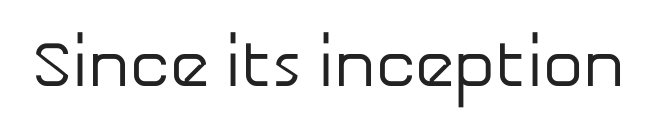
Q: Is the text bold? A: No.
Q: Is the text italic (slanted)? A: No, it is upright.
Q: Is the typeface a serif or a sans-serif typeface? A: Sans-serif.
Q: Is the text underlined? A: No.
Q: Is the spacing between letters normal or unusually wide? A: Normal.
Q: Width (condensed, normal, or wide)? A: Normal.
Q: Stroke contrast? A: Low.
Q: x-height? A: Medium.
Q: Monospaced? A: No.
